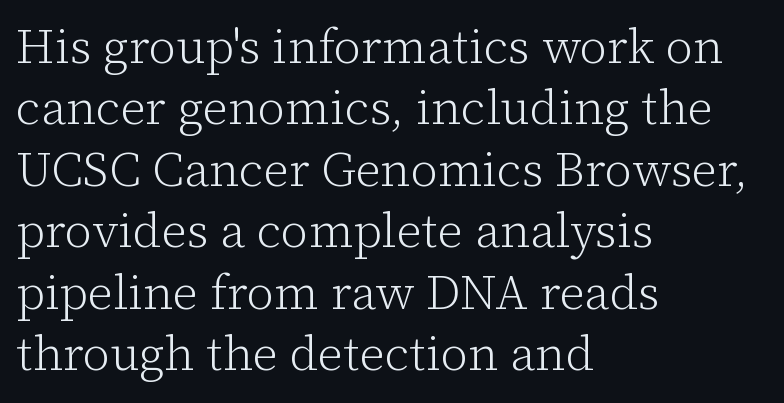
Q: Is the text bold? A: No.
Q: Is the text italic (slanted)? A: No, it is upright.
Q: Is the typeface a serif or a sans-serif typeface? A: Serif.
Q: Is the text underlined? A: No.
Q: How is the paragraph aligned? A: Left-aligned.
Q: Is the spacing between letters normal or unusually wide? A: Normal.
Q: Is the spacing between lines tight, normal or loose? A: Normal.
Q: Width (condensed, normal, or wide)? A: Normal.
Q: Stroke contrast? A: Low.
Q: x-height? A: Medium.
Q: Monospaced? A: No.
